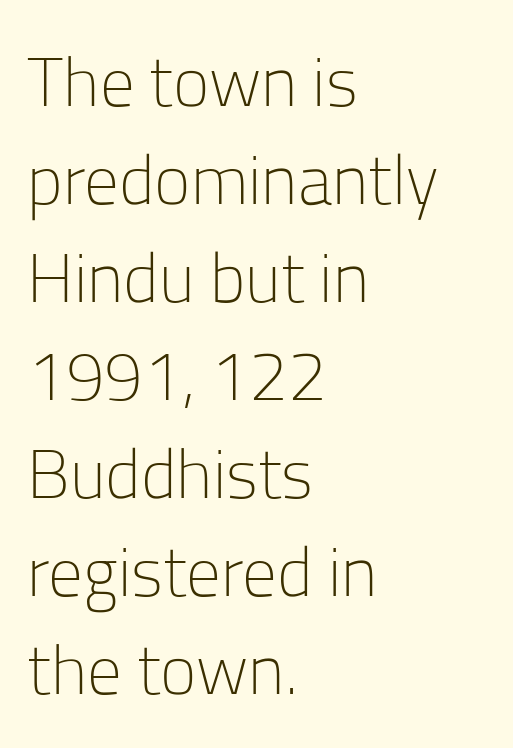
Vertically, the passage feels balanced, rows spaced as you'd expect. The compositor pushed each line to the left boundary. Type without underlining. The strokes carry an ordinary text weight at most. Is there any slant? The stems are plumb.
